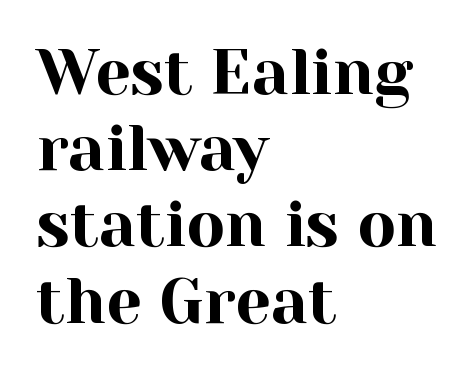
Q: Is the text italic (slanted)? A: No, it is upright.
Q: Is the typeface a serif or a sans-serif typeface? A: Serif.
Q: Is the text underlined? A: No.
Q: How is the paragraph aligned? A: Left-aligned.
Q: Is the spacing between letters normal or unusually wide? A: Normal.
Q: Width (condensed, normal, or wide)? A: Normal.
Q: x-height? A: Medium.
Q: Monospaced? A: No.
